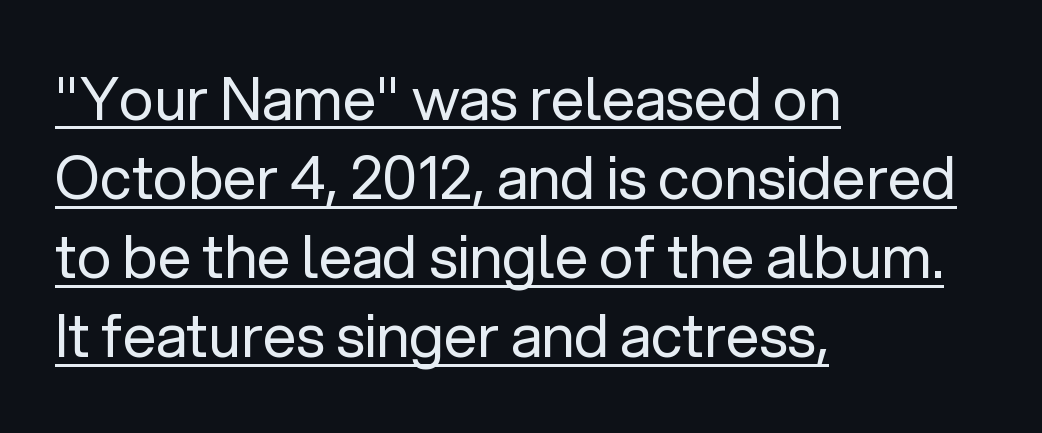
{"serif": "no", "italic": "no", "bold": "no", "weight": "regular", "width": "normal", "stroke_contrast": "low", "x_height": "medium", "monospaced": "no", "underline": "yes", "align": "left", "line_spacing": "normal", "line_spacing_ratio": 1.34, "letter_spacing": "normal", "letter_spacing_em": 0.0, "glyph_px": 59}
